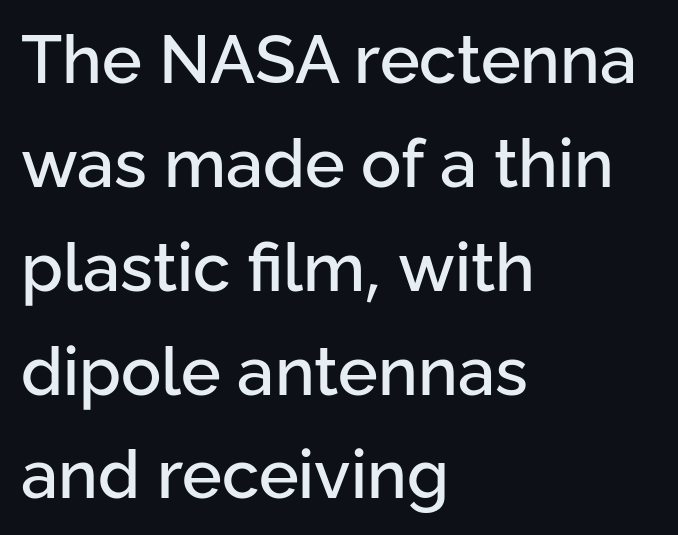
These lines are rendered in a variable-pitch font. Notice how descenders clear the ascenders below comfortably — that's standard leading. Check the space under the baseline: it is left empty. This is the regular roman posture of the typeface. Nobody touched the tracking dial on this one.
